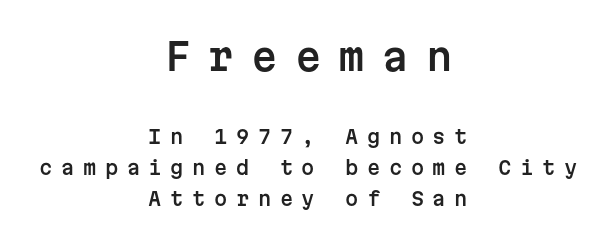
The image shows 38 px sans-serif type, upright, monospaced; set centered, normal line spacing (1.62x), unusually wide letter spacing (+0.45 em), not underlined; the first (top) block is 2.0x larger; low stroke contrast and a medium x-height.
